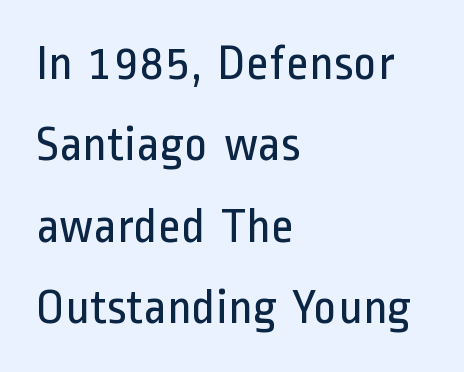
The face used here is proportionally spaced, like ordinary book or web type. Visually the block forms a straight wall on the left and a jagged coastline on the right. You can tell it's not italic because the verticals are truly vertical. Descenders are the only things crossing below the line.
